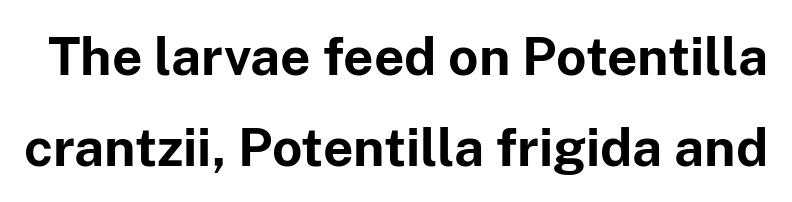
Q: Is the text bold? A: Yes.
Q: Is the text italic (slanted)? A: No, it is upright.
Q: Is the typeface a serif or a sans-serif typeface? A: Sans-serif.
Q: Is the text underlined? A: No.
Q: Is the spacing between letters normal or unusually wide? A: Normal.
Q: Width (condensed, normal, or wide)? A: Normal.
Q: Stroke contrast? A: Low.
Q: x-height? A: Medium.
Q: Monospaced? A: No.
